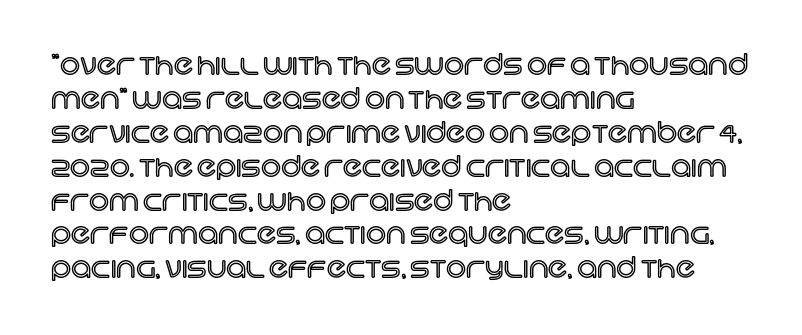
{"italic": "no", "width": "normal", "x_height": "large", "monospaced": "no", "underline": "no", "align": "left", "line_spacing_ratio": 1.21, "letter_spacing": "normal", "letter_spacing_em": 0.0, "glyph_px": 28}
